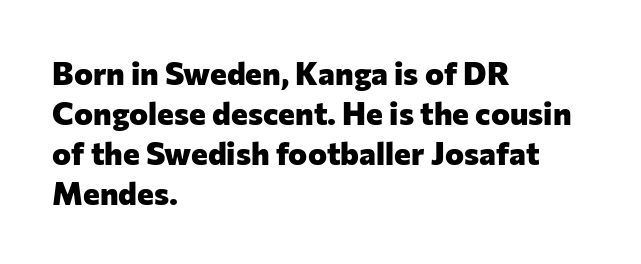
{"serif": "no", "italic": "no", "bold": "yes", "weight": "heavy", "width": "normal", "stroke_contrast": "low", "x_height": "medium", "monospaced": "no", "underline": "no", "align": "left", "line_spacing": "normal", "line_spacing_ratio": 1.25, "letter_spacing": "normal", "letter_spacing_em": 0.0, "glyph_px": 32}
